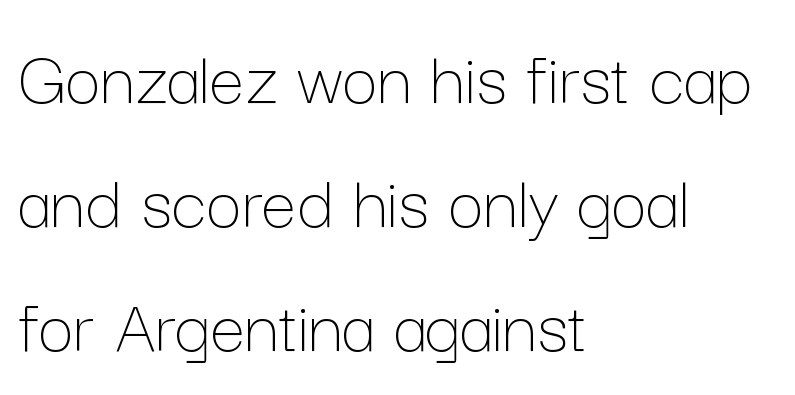
Q: Is the text bold? A: No.
Q: Is the text italic (slanted)? A: No, it is upright.
Q: Is the text underlined? A: No.
Q: How is the paragraph aligned? A: Left-aligned.
Q: Is the spacing between letters normal or unusually wide? A: Normal.
Q: Is the spacing between lines tight, normal or loose? A: Normal.
Q: Width (condensed, normal, or wide)? A: Normal.
Q: Stroke contrast? A: Low.
Q: x-height? A: Medium.
Q: Monospaced? A: No.
